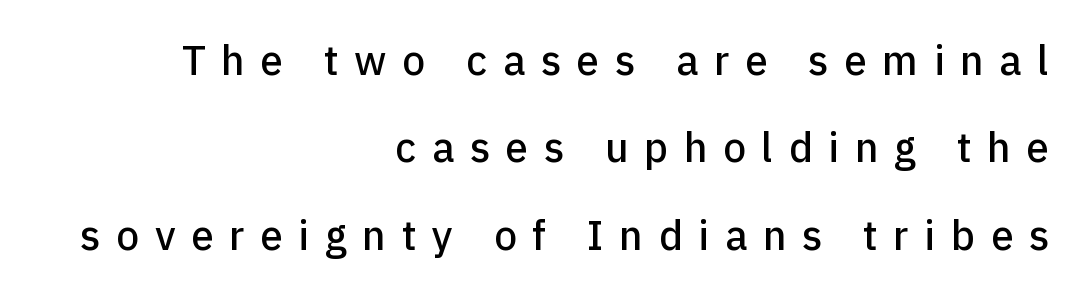
No word sits above an underline. What's the leading like? Stretched, with rows far apart. The axis of the letterforms is exactly vertical. Compared with a flush-left layout, this one pins lines to the opposite, right side. The face used here is proportionally spaced, like ordinary book or web type. The tracking jumps out immediately: characters are airy and widely separated.
